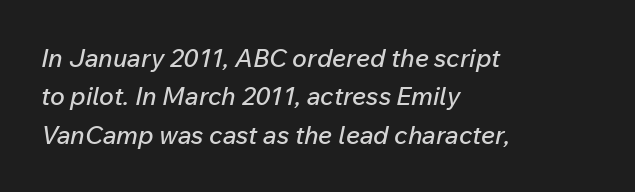
The leading is moderate, giving the passage an even texture. The typesetter chose a ragged-right arrangement here. Glance below the letters and you will spot only blank space. Observe the ordinary spacing: letters are neighbours, not strangers. Designer's note — italics engaged.
